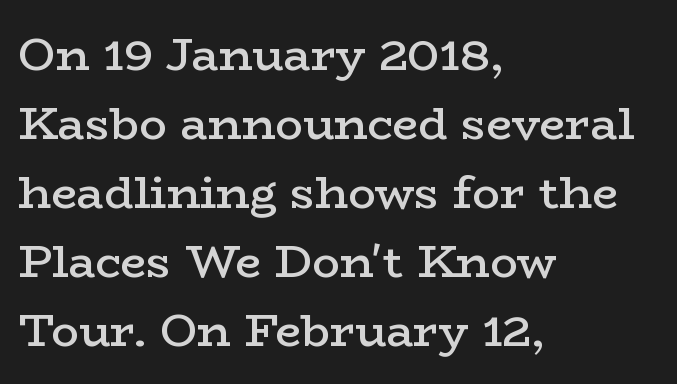
Stems and bowls a touch heavier than normal — semibold. The designer went with a serif here, giving each stem small feet. Tall strokes in this sample are plumb rather than angled. The face used here is proportionally spaced, like ordinary book or web type. Underline: absent. Normally led — the rows are evenly, conventionally spaced.
